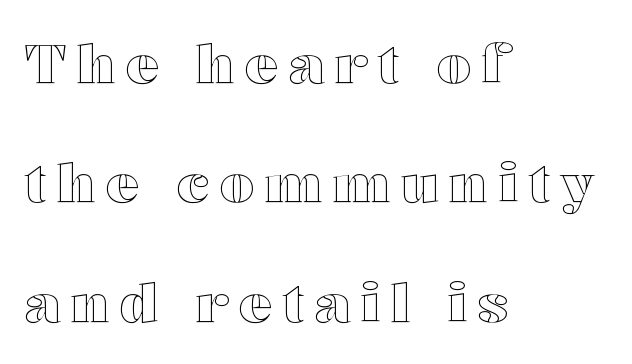
The letters advance in unequal steps, a hallmark of proportional type. Tall strokes in this sample are plumb rather than angled. Does the leading feel generous? Absolutely, it's lavish. The space directly below the letters is spotless. Reading down the block, your eye returns to a fixed left position each line.
